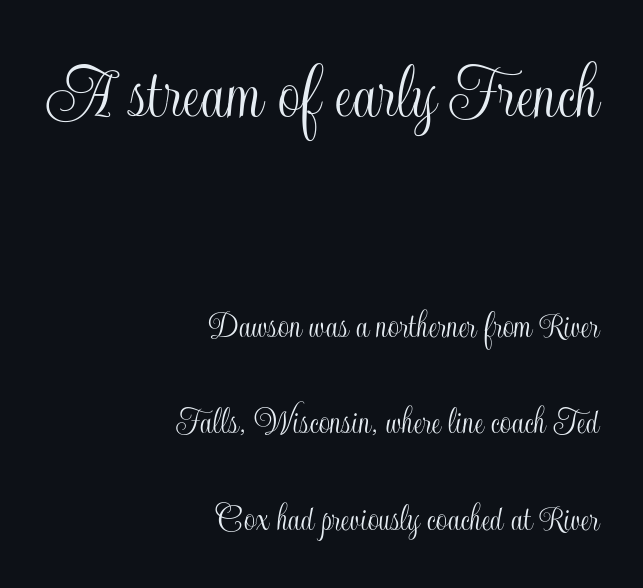
{"width": "condensed", "x_height": "small", "monospaced": "no", "underline": "no", "align": "right", "line_spacing": "loose", "line_spacing_ratio": 2.41, "letter_spacing": "normal", "letter_spacing_em": 0.0, "larger_block": "first", "size_ratio": 2.0, "glyph_px": 80}
